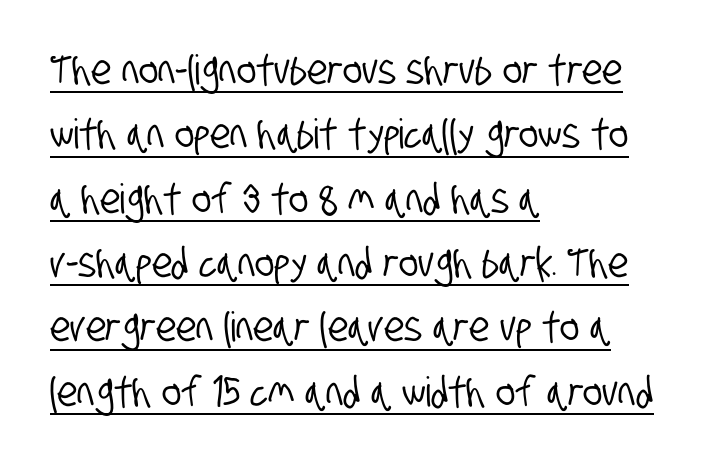
Q: Is the typeface a serif or a sans-serif typeface? A: Sans-serif.
Q: Is the text underlined? A: Yes.
Q: How is the paragraph aligned? A: Left-aligned.
Q: Is the spacing between letters normal or unusually wide? A: Normal.
Q: Is the spacing between lines tight, normal or loose? A: Normal.
Q: Width (condensed, normal, or wide)? A: Condensed.
Q: Stroke contrast? A: Low.
Q: x-height? A: Large.
Q: Monospaced? A: No.
